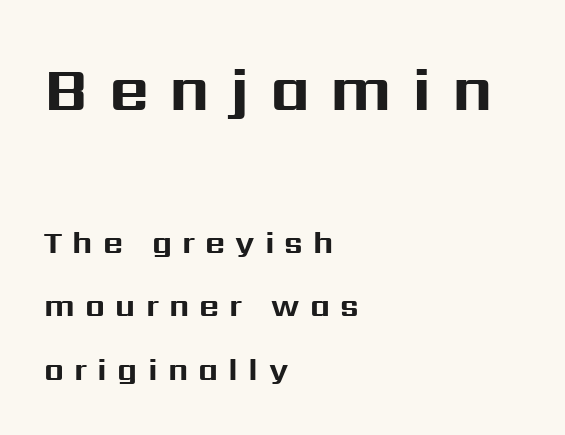
{"serif": "no", "italic": "no", "bold": "yes", "weight": "bold", "width": "normal", "stroke_contrast": "medium", "x_height": "medium", "monospaced": "no", "underline": "no", "align": "left", "line_spacing": "loose", "line_spacing_ratio": 2.04, "letter_spacing": "wide", "letter_spacing_em": 0.33, "larger_block": "first", "size_ratio": 2.0, "glyph_px": 62}
